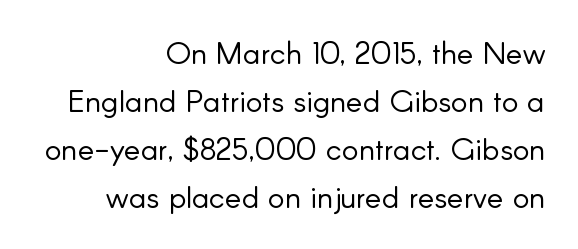
The image shows 31 px light sans-serif type, upright; set right-aligned, normal line spacing (1.55x), normal letter spacing, not underlined; low stroke contrast and a small x-height.
